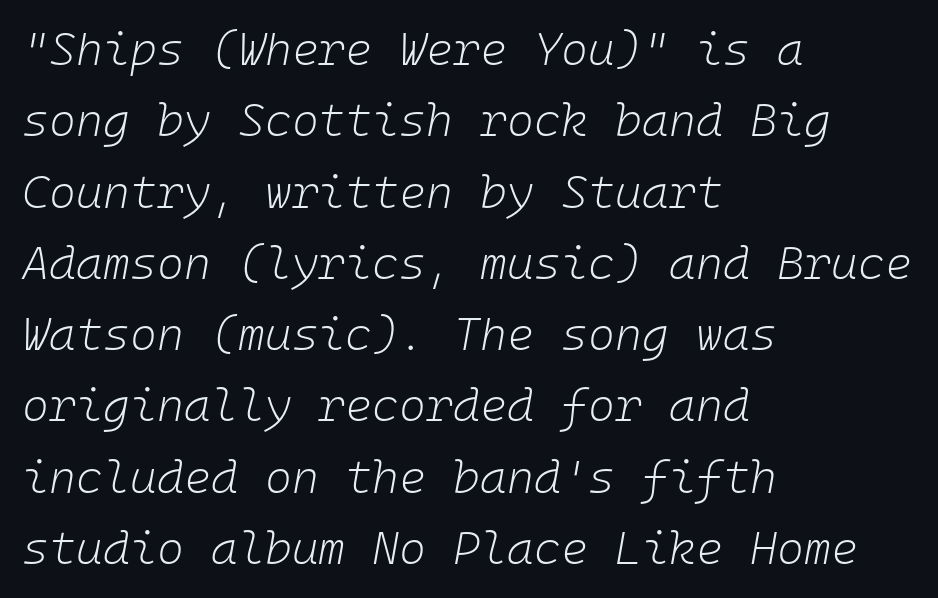
Is this a fixed-width face? Yes — each glyph sits in an identical cell. The letterforms sit at book weight or below. Inter-character spacing is left at the font's built-in metrics. Evenly set lines give the paragraph a standard silhouette. The specimen omits any rule beneath the text block's lines.
